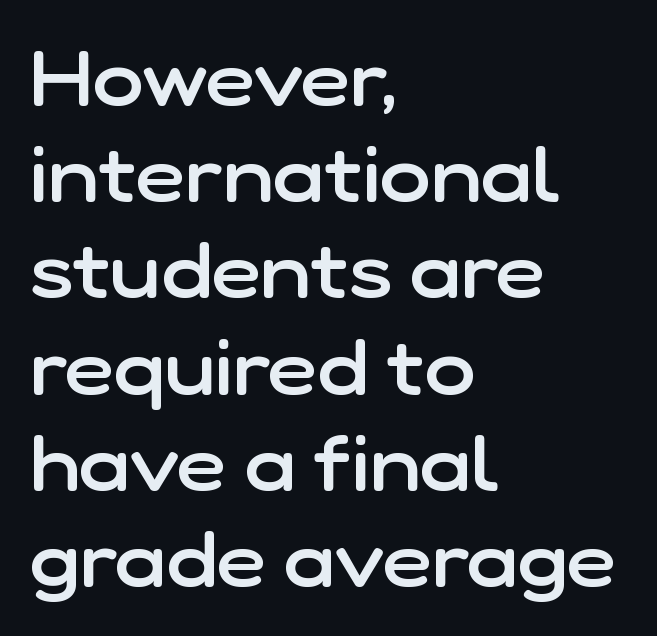
The image shows 77 px semibold sans-serif type, upright; set left-aligned, normal line spacing (1.25x), normal letter spacing, not underlined; low stroke contrast and a medium x-height.
